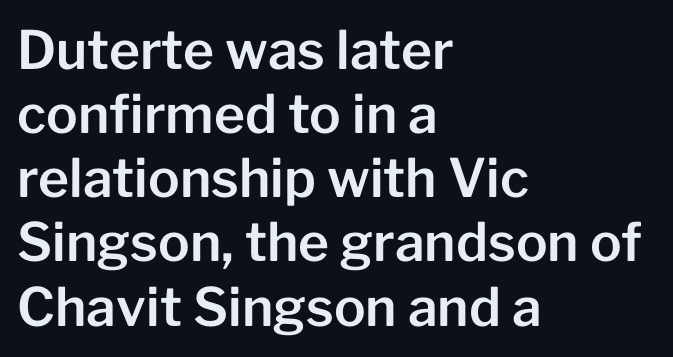
{"serif": "no", "italic": "no", "width": "normal", "stroke_contrast": "low", "x_height": "medium", "monospaced": "no", "underline": "no", "align": "left", "line_spacing_ratio": 1.21, "letter_spacing": "normal", "letter_spacing_em": 0.0, "glyph_px": 53}
